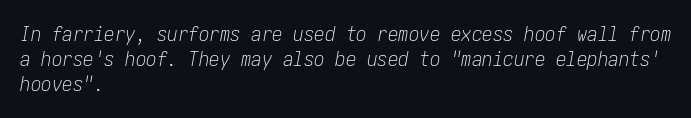
The image shows 21 px text type, italic (leaning right); set left-aligned, line spacing 1.2x, normal letter spacing, not underlined.
